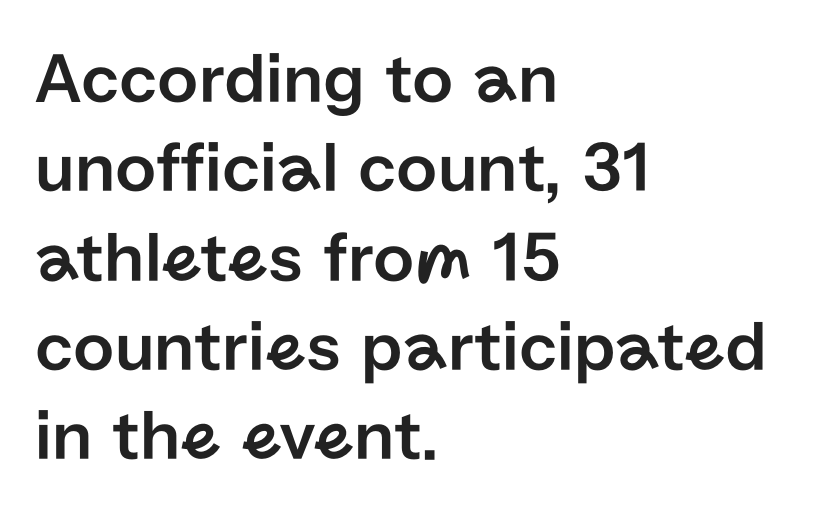
The image shows 72 px sans-serif type, upright; set left-aligned, line spacing 1.24x, normal letter spacing, not underlined; low stroke contrast and a medium x-height.
